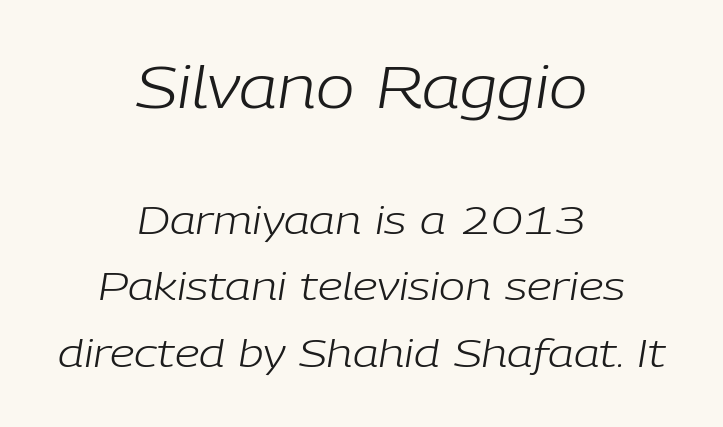
Q: Is the text bold? A: No.
Q: Is the text italic (slanted)? A: Yes, it leans right by about 9 degrees.
Q: Is the text underlined? A: No.
Q: How is the paragraph aligned? A: Centered.
Q: Is the spacing between letters normal or unusually wide? A: Normal.
Q: Is the spacing between lines tight, normal or loose? A: Normal.
Q: Which block of text is set in a larger size, the first (top) or the second (bottom)? A: The first (top) one.
Q: Width (condensed, normal, or wide)? A: Normal.
Q: Stroke contrast? A: Low.
Q: x-height? A: Medium.
Q: Monospaced? A: No.
